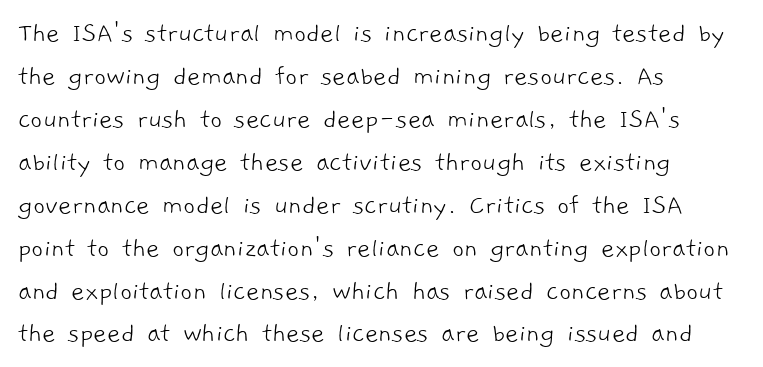
{"serif": "no", "bold": "no", "weight": "light", "width": "normal", "stroke_contrast": "low", "x_height": "medium", "monospaced": "no", "underline": "no", "align": "left", "line_spacing": "normal", "line_spacing_ratio": 1.48, "letter_spacing": "normal", "letter_spacing_em": 0.0, "glyph_px": 29}
